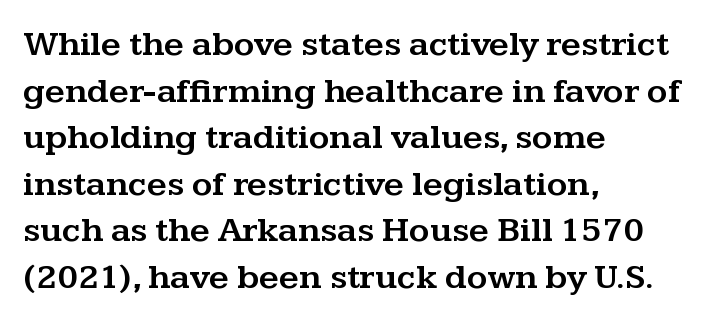
The image shows 35 px wide serif type, upright; set left-aligned, normal line spacing (1.33x), normal letter spacing, not underlined; medium stroke contrast and a medium x-height.
